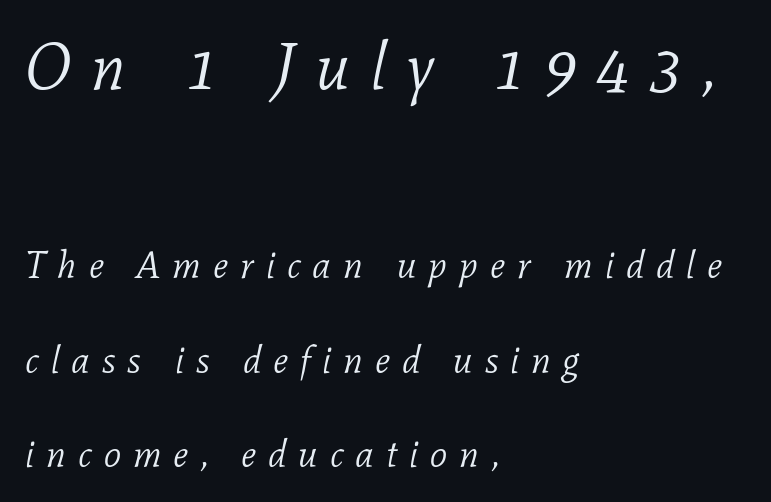
Q: Is the text bold? A: No.
Q: Is the text italic (slanted)? A: Yes, it leans right by about 11 degrees.
Q: Is the typeface a serif or a sans-serif typeface? A: Serif.
Q: Is the text underlined? A: No.
Q: How is the paragraph aligned? A: Left-aligned.
Q: Is the spacing between letters normal or unusually wide? A: Unusually wide.
Q: Is the spacing between lines tight, normal or loose? A: Loose.
Q: Which block of text is set in a larger size, the first (top) or the second (bottom)? A: The first (top) one.
Q: Width (condensed, normal, or wide)? A: Normal.
Q: Stroke contrast? A: Low.
Q: x-height? A: Medium.
Q: Monospaced? A: No.
